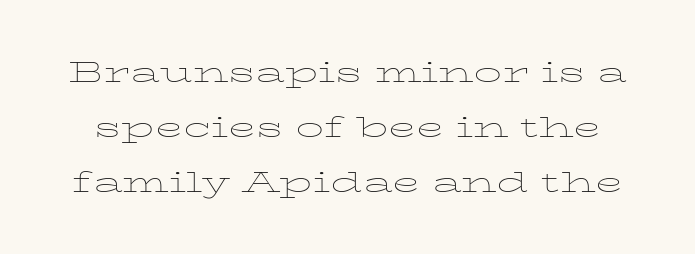
The image shows 28 px thin, wide serif type, upright; set loose line spacing (1.96x), normal letter spacing, not underlined; low stroke contrast and a medium x-height.
